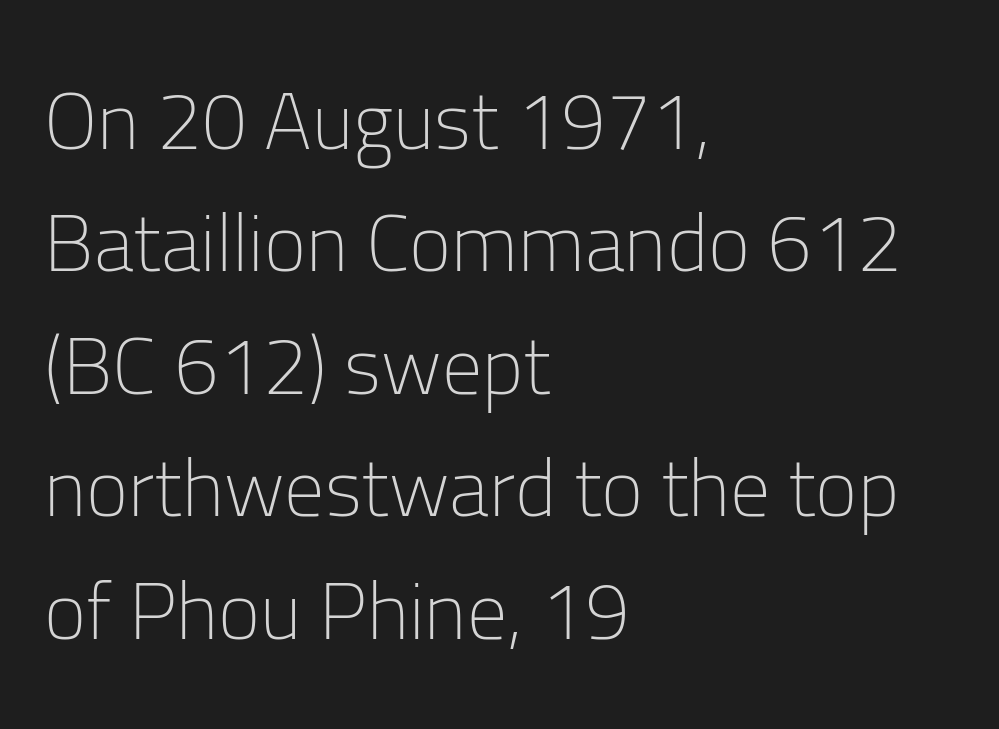
{"serif": "no", "italic": "no", "bold": "no", "weight": "light", "width": "normal", "stroke_contrast": "low", "x_height": "medium", "monospaced": "no", "underline": "no", "align": "left", "line_spacing": "normal", "line_spacing_ratio": 1.53, "letter_spacing": "normal", "letter_spacing_em": 0.0, "glyph_px": 80}
